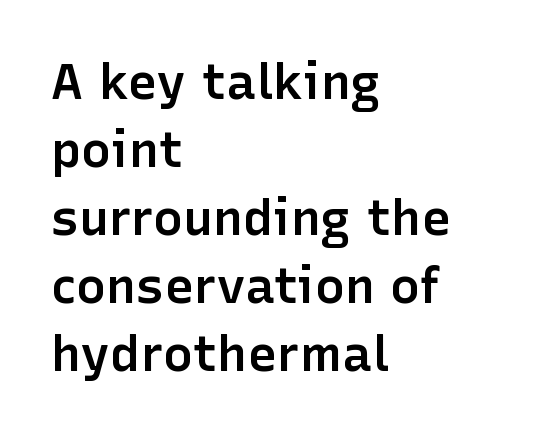
{"serif": "no", "italic": "no", "bold": "semi", "weight": "semibold", "width": "normal", "stroke_contrast": "low", "x_height": "medium", "monospaced": "no", "underline": "no", "align": "left", "line_spacing": "normal", "line_spacing_ratio": 1.36, "letter_spacing": "normal", "letter_spacing_em": 0.0, "glyph_px": 50}
